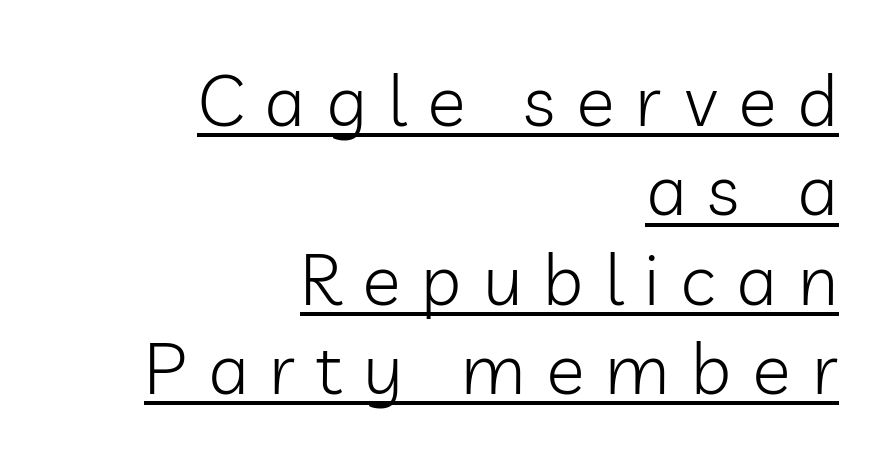
{"serif": "no", "italic": "no", "bold": "no", "weight": "light", "width": "normal", "stroke_contrast": "low", "x_height": "medium", "monospaced": "no", "underline": "yes", "align": "right", "line_spacing_ratio": 1.24, "letter_spacing": "wide", "letter_spacing_em": 0.29, "glyph_px": 72}
